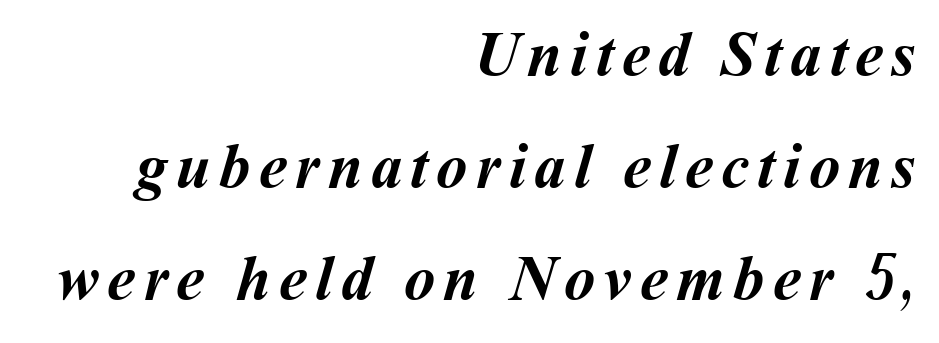
Q: Is the text bold? A: Yes.
Q: Is the text underlined? A: No.
Q: How is the paragraph aligned? A: Right-aligned.
Q: Width (condensed, normal, or wide)? A: Normal.
Q: Stroke contrast? A: Medium.
Q: x-height? A: Medium.
Q: Monospaced? A: No.
